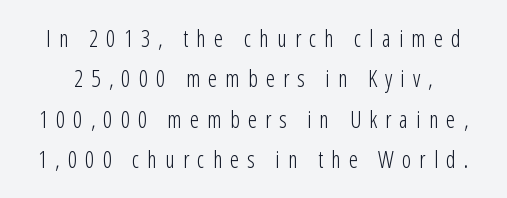
Vertical stems look standard width or narrower in stroke. Posture: upright roman. Quick note: underline off. This rendering widens character spacing well past its baseline value.
